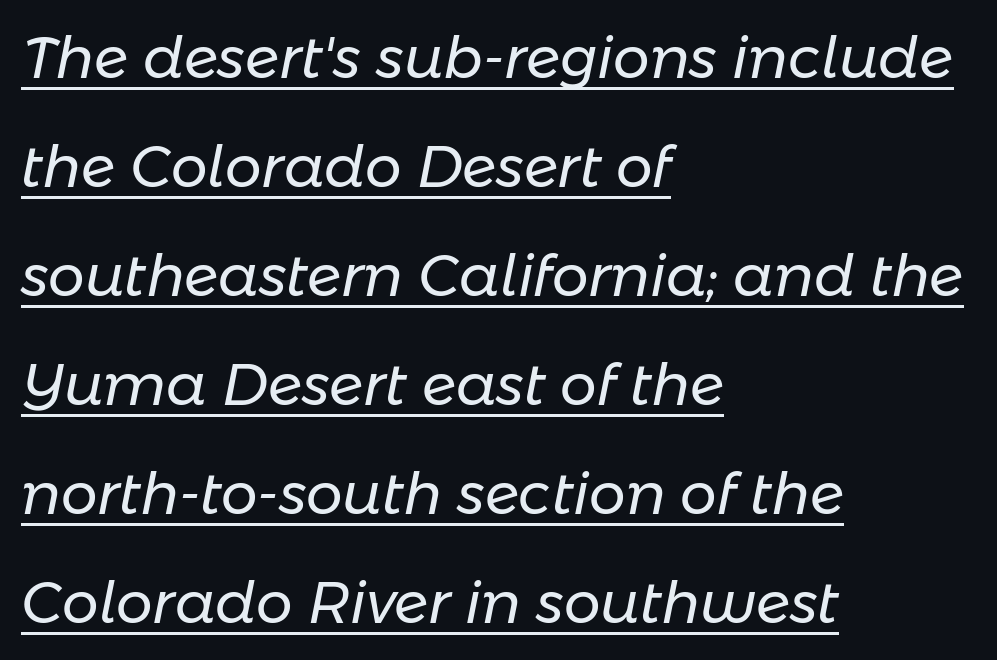
Q: Is the text bold? A: No.
Q: Is the text italic (slanted)? A: Yes, it leans right by about 11 degrees.
Q: Is the text underlined? A: Yes.
Q: How is the paragraph aligned? A: Left-aligned.
Q: Is the spacing between letters normal or unusually wide? A: Normal.
Q: Width (condensed, normal, or wide)? A: Normal.
Q: Stroke contrast? A: Low.
Q: x-height? A: Medium.
Q: Monospaced? A: No.
